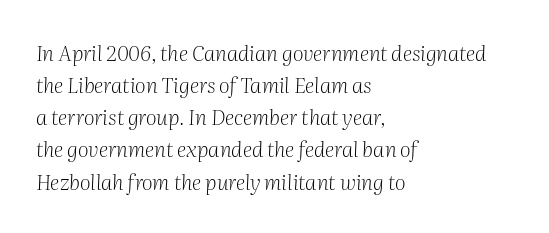
The image shows 21 px text type, italic (leaning right); set left-aligned, normal line spacing (1.53x), normal letter spacing, not underlined.
